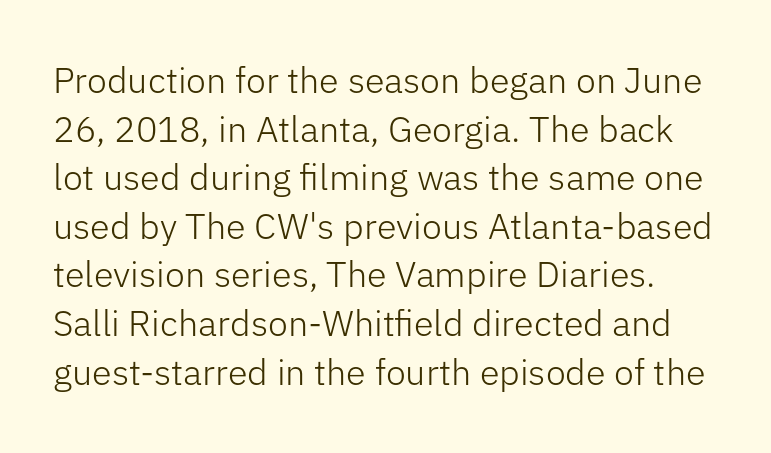
Q: Is the text bold? A: No.
Q: Is the text italic (slanted)? A: No, it is upright.
Q: Is the typeface a serif or a sans-serif typeface? A: Sans-serif.
Q: Is the text underlined? A: No.
Q: Is the spacing between letters normal or unusually wide? A: Normal.
Q: Is the spacing between lines tight, normal or loose? A: Normal.
Q: Width (condensed, normal, or wide)? A: Normal.
Q: Stroke contrast? A: Low.
Q: x-height? A: Medium.
Q: Monospaced? A: No.
